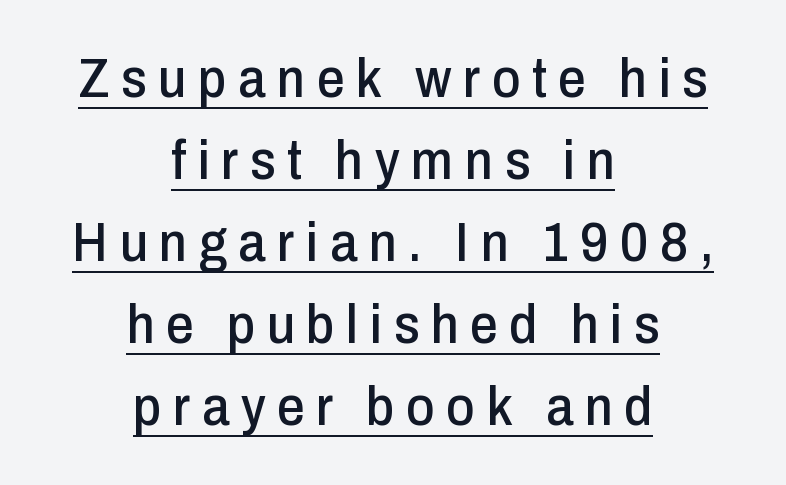
Tall strokes in this sample are plumb rather than angled. The lines sit at an ordinary, default distance from one another. The face used here is proportionally spaced, like ordinary book or web type. The glyphs in this specimen are sans serif.
